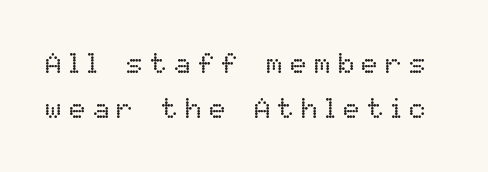
{"italic": "no", "bold": "no", "weight": "regular", "width": "normal", "stroke_contrast": "low", "x_height": "medium", "monospaced": "no", "underline": "no", "line_spacing": "normal", "line_spacing_ratio": 1.6, "letter_spacing": "wide", "letter_spacing_em": 0.25, "glyph_px": 28}
